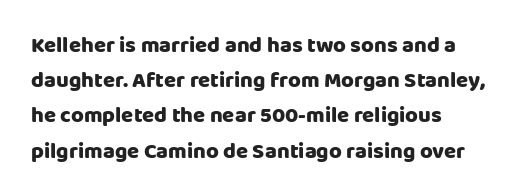
Q: Is the text italic (slanted)? A: No, it is upright.
Q: Is the text underlined? A: No.
Q: Is the spacing between letters normal or unusually wide? A: Normal.
Q: Is the spacing between lines tight, normal or loose? A: Normal.
